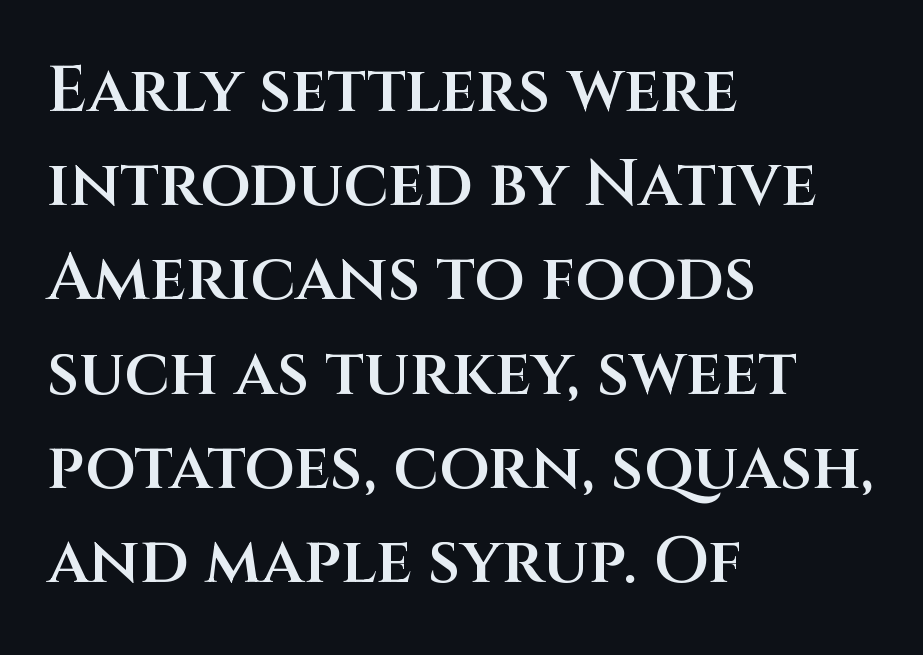
The image shows 65 px semibold sans-serif type, upright; set left-aligned, normal line spacing (1.45x), normal letter spacing, not underlined; medium stroke contrast and a large x-height.
